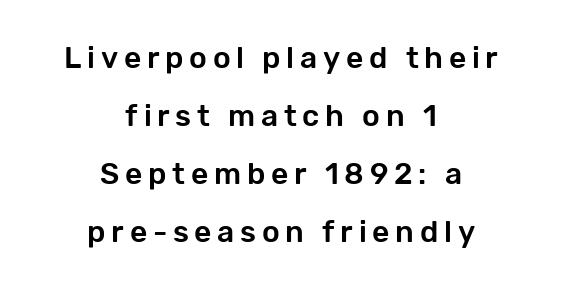
The image shows 30 px sans-serif type, upright; set centered, loose line spacing (1.93x), not underlined; low stroke contrast and a medium x-height.
